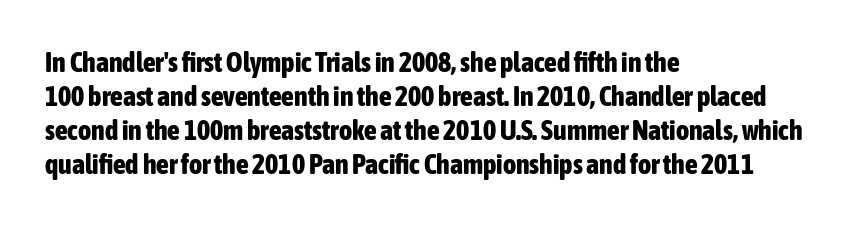
{"serif": "no", "italic": "no", "bold": "yes", "weight": "bold", "width": "condensed", "stroke_contrast": "low", "x_height": "medium", "monospaced": "no", "underline": "no", "align": "left", "line_spacing_ratio": 1.22, "letter_spacing": "normal", "letter_spacing_em": 0.0, "glyph_px": 28}
